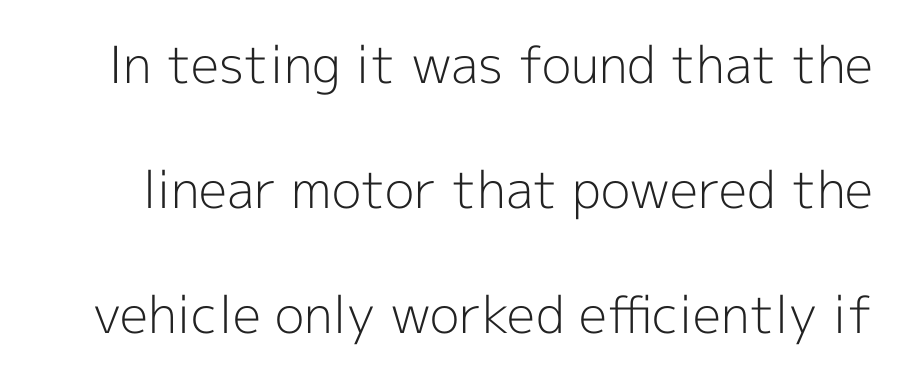
The characters are drawn with everyday or finer stroke widths. A bare baseline throughout the passage. Unlike a traditional serif, this face leaves its strokes unadorned. The tracking reads as untouched default to a designer's eye. You could not count columns in this text — the font is proportionally spaced. Does the lettering tilt? It doesn't — this is upright.
